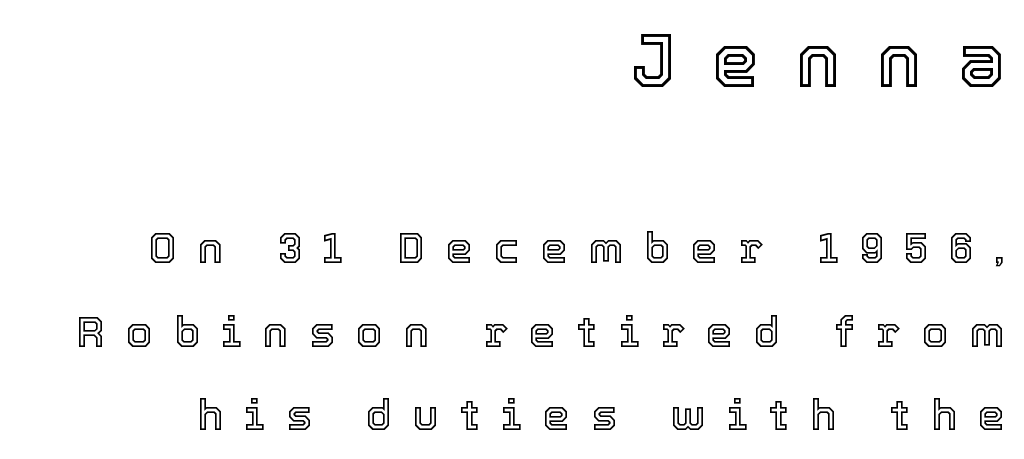
{"italic": "no", "width": "normal", "x_height": "medium", "monospaced": "no", "underline": "no", "align": "right", "line_spacing": "loose", "line_spacing_ratio": 1.94, "letter_spacing": "wide", "letter_spacing_em": 0.49, "larger_block": "first", "size_ratio": 1.74, "glyph_px": 75}
